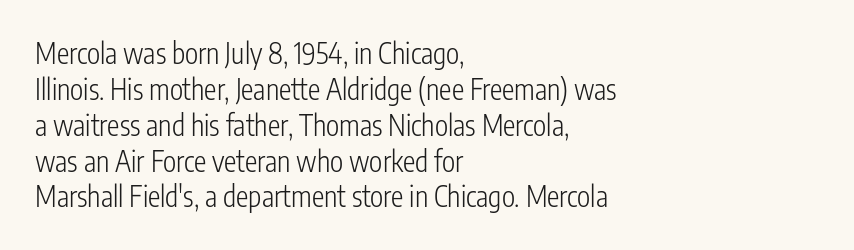
The image shows 28 px light, condensed sans-serif type, upright; set left-aligned, normal line spacing (1.28x), normal letter spacing, not underlined; low stroke contrast and a medium x-height.
